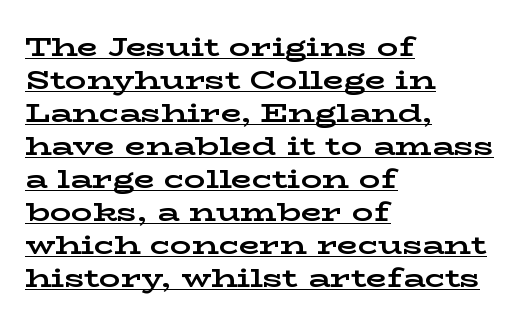
Rendered with straight, roman letterforms. The sample's only ornament is a line tracing under the words. Line starts are locked; line ends wander. You'd pick this weight for a headline — it's a proper bold.
